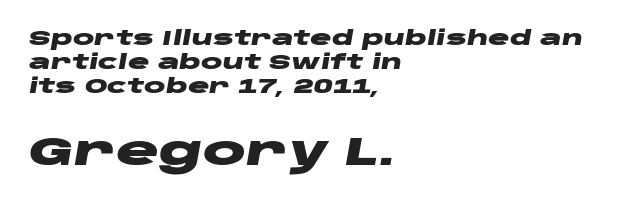
How are the letters spaced? Ordinarily, with no added tracking. Is this a fixed-width face? No — the glyphs have proportional, varying widths. Thick stems and heavy bowls — unmistakably bold. Size contrast runs from small at the top to large at the bottom.
